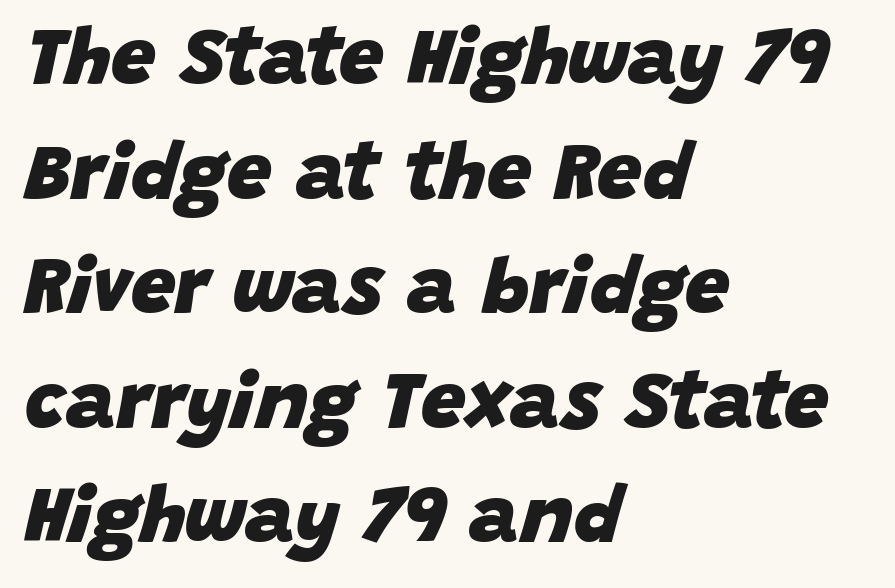
Q: Is the text bold? A: Yes.
Q: Is the text italic (slanted)? A: Yes, it leans right by about 15 degrees.
Q: Is the text underlined? A: No.
Q: How is the paragraph aligned? A: Left-aligned.
Q: Is the spacing between letters normal or unusually wide? A: Normal.
Q: Is the spacing between lines tight, normal or loose? A: Normal.
Q: Width (condensed, normal, or wide)? A: Normal.
Q: Stroke contrast? A: Low.
Q: x-height? A: Large.
Q: Monospaced? A: No.
